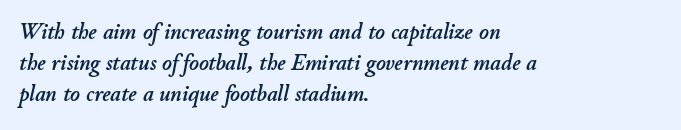
The image shows 23 px text type, italic (leaning right); set left-aligned, normal line spacing (1.34x), normal letter spacing, not underlined.
